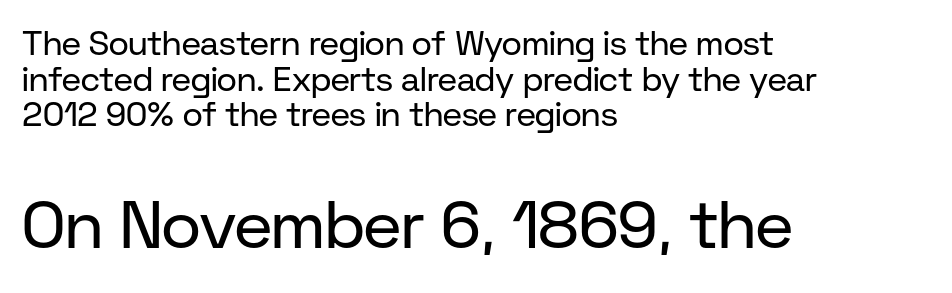
{"serif": "no", "italic": "no", "bold": "no", "weight": "regular", "width": "normal", "stroke_contrast": "low", "x_height": "medium", "monospaced": "no", "underline": "no", "align": "left", "line_spacing": "tight", "line_spacing_ratio": 1.05, "letter_spacing": "normal", "letter_spacing_em": 0.0, "larger_block": "second", "size_ratio": 1.97, "glyph_px": 67}
